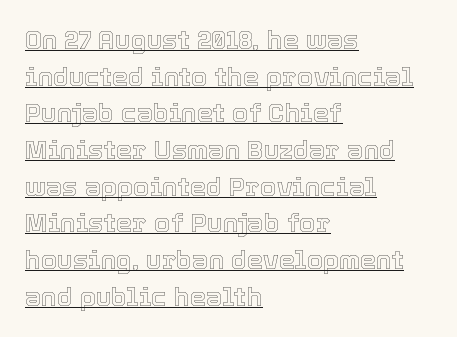
{"italic": "no", "underline": "yes", "align": "left", "line_spacing": "normal", "line_spacing_ratio": 1.41, "letter_spacing": "normal", "letter_spacing_em": 0.0, "glyph_px": 26}
